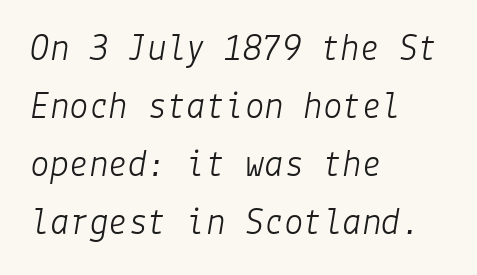
Lines of text with bare space underneath. The font is comparable to plain body text, perhaps lighter. Horizontal bands of white between lines are of average thickness. Observe the lean: these are italic letterforms.
